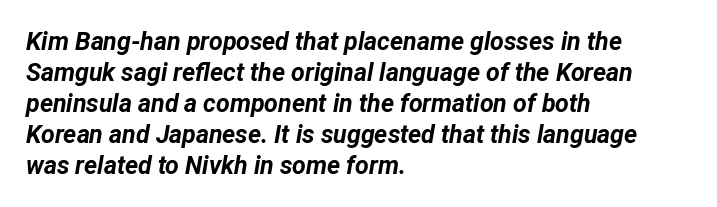
Thick stems and heavy bowls — unmistakably bold. Glance below the letters and you will spot only blank space. Default kerning and tracking; the words read as compact shapes. Posture: slanted. The typesetter chose a ragged-right arrangement here.
